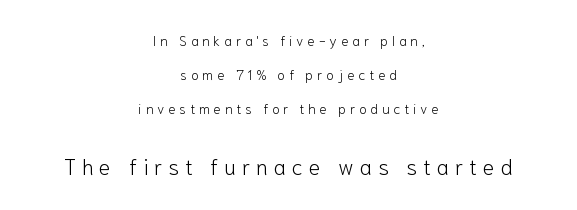
Q: Is the text bold? A: No.
Q: Is the text italic (slanted)? A: No, it is upright.
Q: Is the text underlined? A: No.
Q: How is the paragraph aligned? A: Centered.
Q: Is the spacing between letters normal or unusually wide? A: Unusually wide.
Q: Is the spacing between lines tight, normal or loose? A: Loose.
Q: Which block of text is set in a larger size, the first (top) or the second (bottom)? A: The second (bottom) one.
